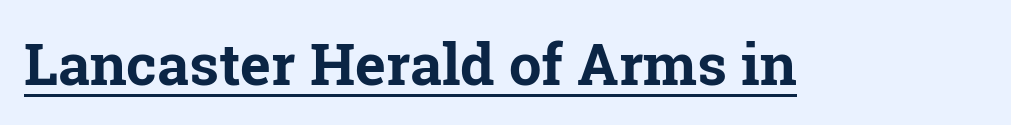
Underline: present. Posture: straight, roman, zero tilt. Classification — serif. Think of a printed novel: that variable character pitch is what you see here.
